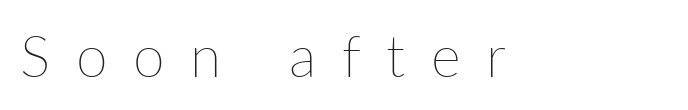
The image shows 57 px thin type, upright; set unusually wide letter spacing (+0.45 em), not underlined; low stroke contrast and a medium x-height.
